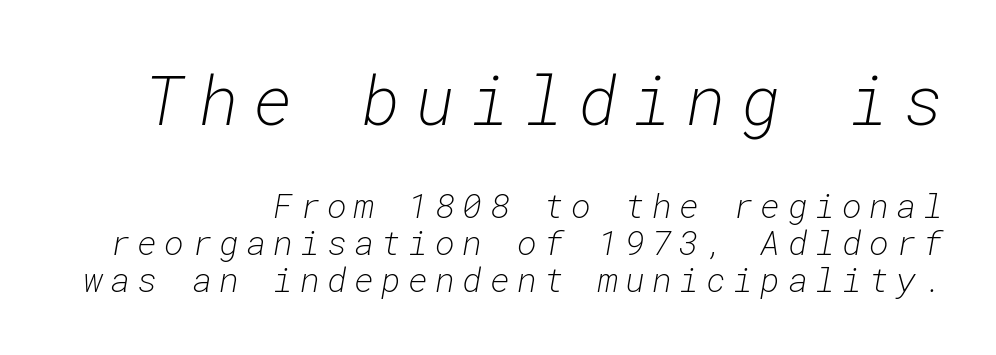
Q: Is the text bold? A: No.
Q: Is the text italic (slanted)? A: Yes, it leans right by about 10 degrees.
Q: Is the text underlined? A: No.
Q: How is the paragraph aligned? A: Right-aligned.
Q: Is the spacing between letters normal or unusually wide? A: Unusually wide.
Q: Is the spacing between lines tight, normal or loose? A: Tight.
Q: Which block of text is set in a larger size, the first (top) or the second (bottom)? A: The first (top) one.
Q: Width (condensed, normal, or wide)? A: Normal.
Q: Stroke contrast? A: Low.
Q: x-height? A: Medium.
Q: Monospaced? A: Yes.
